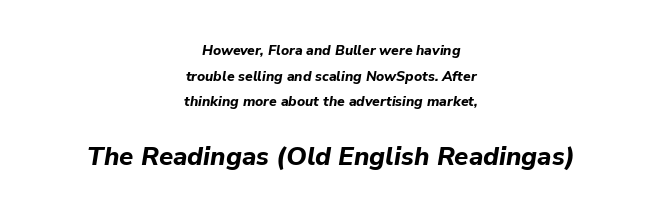
Q: Is the text bold? A: Yes.
Q: Is the text italic (slanted)? A: Yes, it leans right by about 9 degrees.
Q: Is the text underlined? A: No.
Q: How is the paragraph aligned? A: Centered.
Q: Is the spacing between letters normal or unusually wide? A: Normal.
Q: Which block of text is set in a larger size, the first (top) or the second (bottom)? A: The second (bottom) one.
